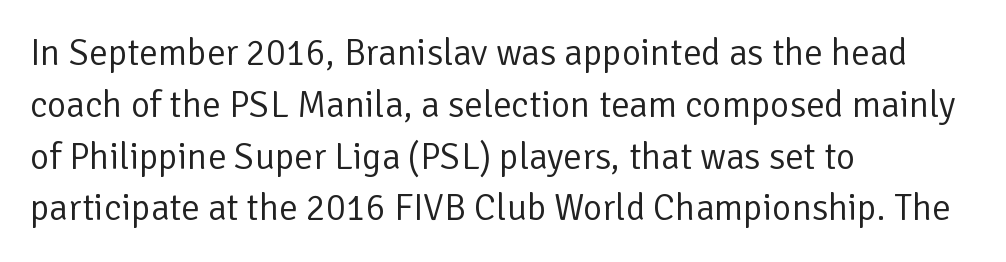
{"serif": "no", "italic": "no", "bold": "no", "weight": "regular", "width": "normal", "stroke_contrast": "low", "x_height": "medium", "monospaced": "no", "underline": "no", "align": "left", "line_spacing": "normal", "line_spacing_ratio": 1.4, "letter_spacing": "normal", "letter_spacing_em": 0.0, "glyph_px": 37}
